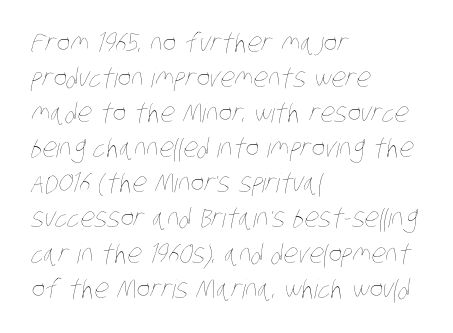
{"bold": "no", "underline": "no", "align": "left", "line_spacing": "normal", "line_spacing_ratio": 1.35, "letter_spacing": "normal", "letter_spacing_em": 0.0, "glyph_px": 26}
